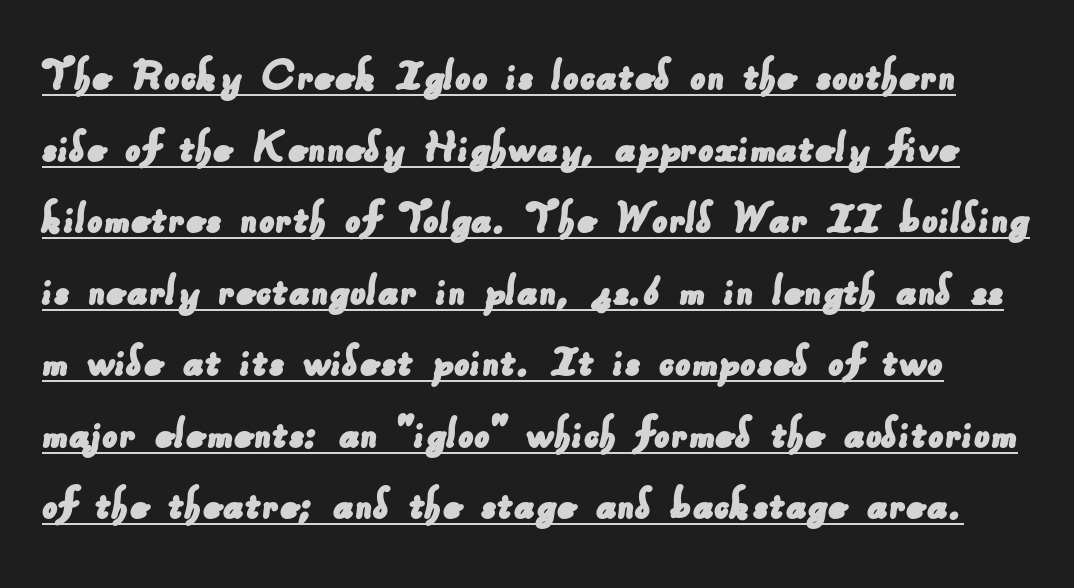
{"serif": "no", "width": "normal", "stroke_contrast": "low", "x_height": "small", "monospaced": "no", "underline": "yes", "line_spacing": "normal", "line_spacing_ratio": 1.46, "letter_spacing": "normal", "letter_spacing_em": 0.0, "glyph_px": 49}
